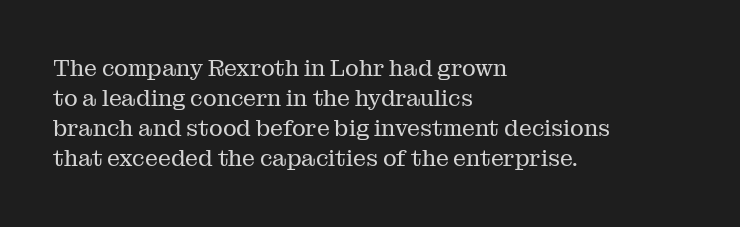
Q: Is the text bold? A: No.
Q: Is the text italic (slanted)? A: No, it is upright.
Q: Is the text underlined? A: No.
Q: How is the paragraph aligned? A: Left-aligned.
Q: Is the spacing between letters normal or unusually wide? A: Normal.
Q: Is the spacing between lines tight, normal or loose? A: Normal.
